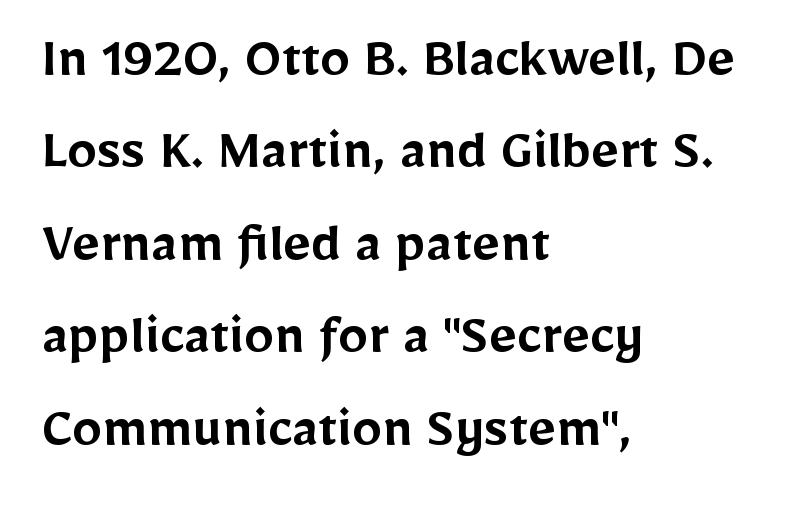
Q: Is the text bold? A: Semi-bold.
Q: Is the text italic (slanted)? A: No, it is upright.
Q: Is the typeface a serif or a sans-serif typeface? A: Sans-serif.
Q: Is the text underlined? A: No.
Q: How is the paragraph aligned? A: Left-aligned.
Q: Is the spacing between letters normal or unusually wide? A: Normal.
Q: Is the spacing between lines tight, normal or loose? A: Normal.
Q: Width (condensed, normal, or wide)? A: Normal.
Q: Stroke contrast? A: Low.
Q: x-height? A: Medium.
Q: Monospaced? A: No.
